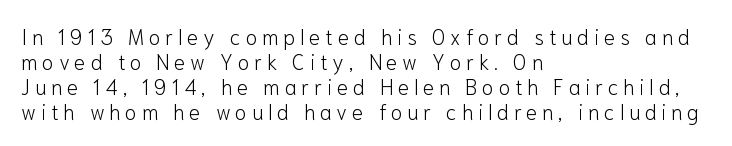
The image shows 21 px text type, upright; set left-aligned, line spacing 1.19x, unusually wide letter spacing (+0.23 em), not underlined.
